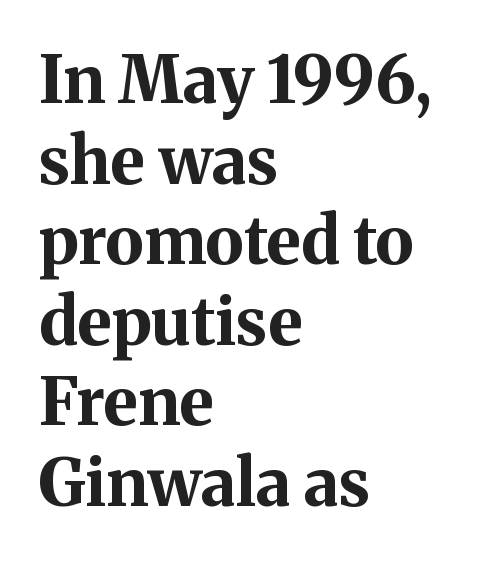
{"serif": "yes", "italic": "no", "bold": "yes", "weight": "bold", "width": "normal", "stroke_contrast": "medium", "x_height": "medium", "monospaced": "no", "underline": "no", "align": "left", "line_spacing_ratio": 1.24, "letter_spacing": "normal", "letter_spacing_em": 0.0, "glyph_px": 65}
